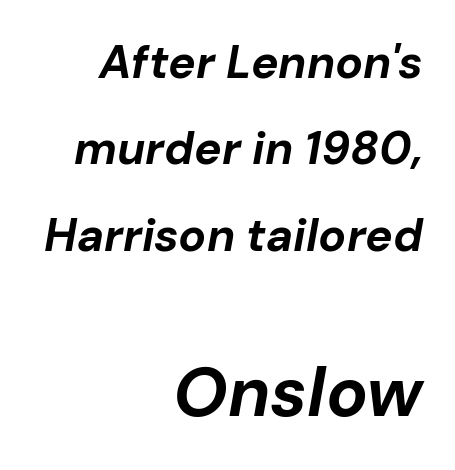
{"italic": "yes", "lean": "right", "slant_degrees": 10, "bold": "yes", "weight": "bold", "width": "normal", "stroke_contrast": "low", "x_height": "medium", "monospaced": "no", "underline": "no", "align": "right", "line_spacing_ratio": 1.88, "letter_spacing": "normal", "letter_spacing_em": 0.0, "larger_block": "second", "size_ratio": 1.5, "glyph_px": 69}
